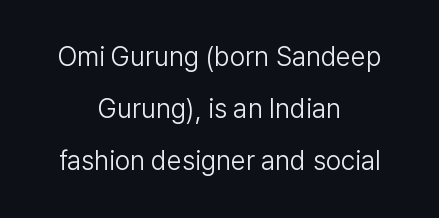
{"italic": "no", "bold": "no", "underline": "no", "align": "center", "line_spacing": "loose", "line_spacing_ratio": 1.93, "letter_spacing": "normal", "letter_spacing_em": 0.0, "glyph_px": 27}
